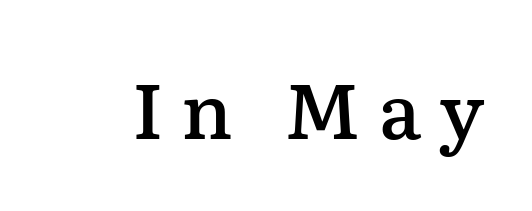
The typography opts for an upright posture over an oblique one. Regarding serifs, this sample has them. Notice the strokes are somewhat thickened but not fully heavy: this is a semibold. You could not count columns in this text — the font is proportionally spaced. Bare-footed words on every line.
